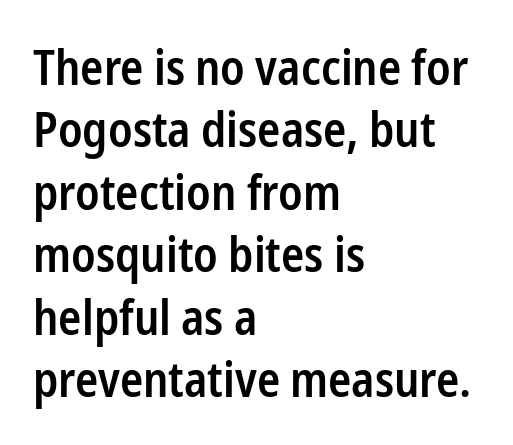
Stroke terminals: plain, sans-serif. The rag falls on the right side of this text block. This is the regular roman posture of the typeface. The line-height multiplier appears to be the usual default. The passage shown is typed in a proportional face where columns would drift. The letters are semibold — heavier than regular but short of a full bold.
